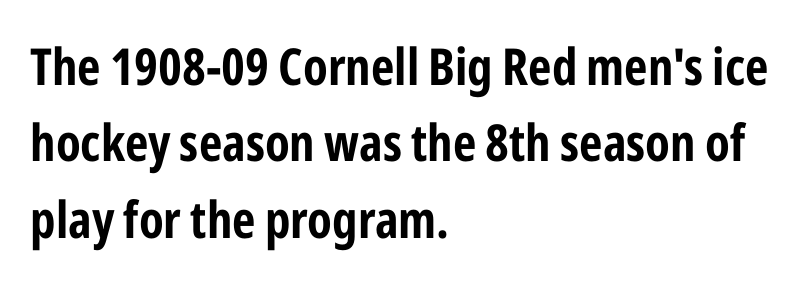
{"serif": "no", "italic": "no", "bold": "yes", "weight": "bold", "width": "condensed", "stroke_contrast": "low", "x_height": "medium", "monospaced": "no", "underline": "no", "align": "left", "line_spacing": "normal", "line_spacing_ratio": 1.5, "letter_spacing": "normal", "letter_spacing_em": 0.0, "glyph_px": 51}
